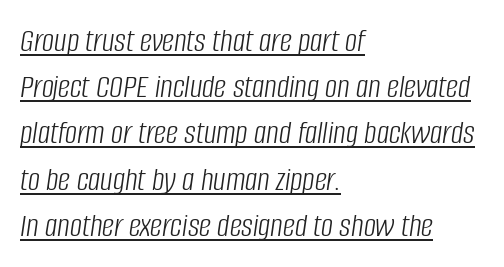
{"italic": "yes", "lean": "right", "slant_degrees": 8, "bold": "no", "weight": "light", "width": "condensed", "stroke_contrast": "low", "x_height": "large", "monospaced": "no", "underline": "yes", "align": "left", "line_spacing": "normal", "line_spacing_ratio": 1.36, "letter_spacing": "normal", "letter_spacing_em": 0.0, "glyph_px": 34}
